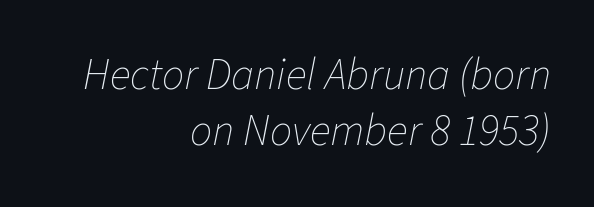
Words appear dense and cohesive because spacing is normal. Observe the lean: these are italic letterforms. A light-to-regular cut is what we see here. You could not count columns in this text — the font is proportionally spaced. Plain, unruled lines of type.
